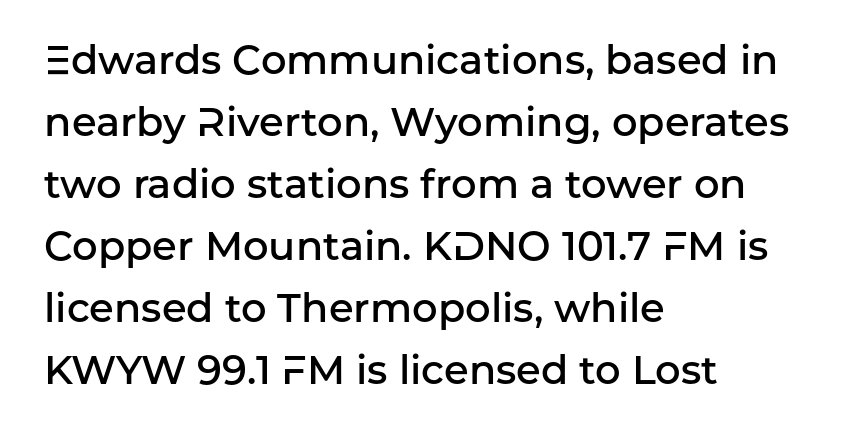
Has an underline been added? It has not. Do the characters align in a grid? No, the font is proportional. The lines in this sample share a left origin and differ only in where they stop. Words appear dense and cohesive because spacing is normal.
